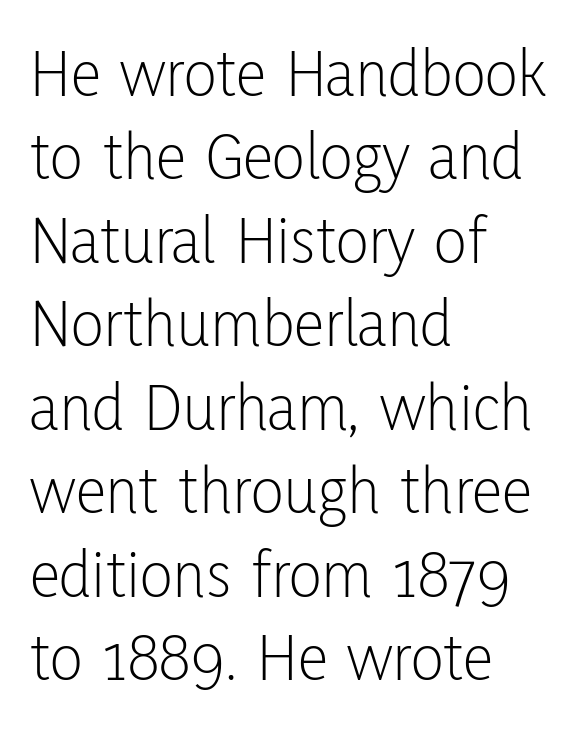
Nope, no serifs anywhere on these letters. Notice how the stems are strictly vertical — no italics here. Spacing verdict: proportional, widths tailored to each character. Is this a heavy cut? Hardly; it is regular or lighter. The string is rendered with underlining switched off. Casual observation: everything's shoved over to the left.
